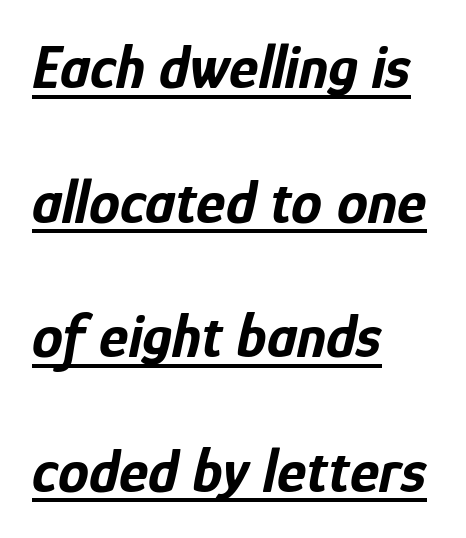
{"italic": "yes", "lean": "right", "slant_degrees": 12, "bold": "yes", "weight": "bold", "width": "condensed", "stroke_contrast": "low", "x_height": "medium", "monospaced": "no", "underline": "yes", "align": "left", "line_spacing": "loose", "line_spacing_ratio": 2.17, "letter_spacing": "normal", "letter_spacing_em": 0.0, "glyph_px": 62}
